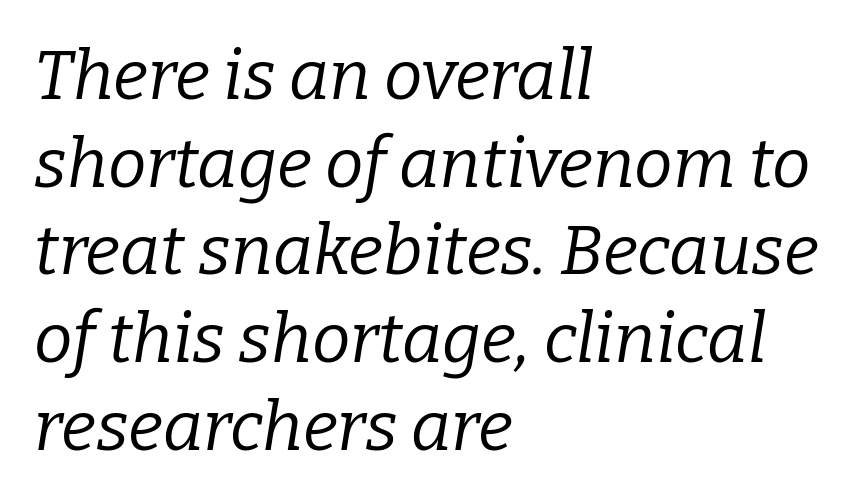
Q: Is the text bold? A: No.
Q: Is the text italic (slanted)? A: Yes, it leans right by about 9 degrees.
Q: Is the typeface a serif or a sans-serif typeface? A: Serif.
Q: Is the text underlined? A: No.
Q: How is the paragraph aligned? A: Left-aligned.
Q: Is the spacing between letters normal or unusually wide? A: Normal.
Q: Is the spacing between lines tight, normal or loose? A: Normal.
Q: Width (condensed, normal, or wide)? A: Normal.
Q: Stroke contrast? A: Low.
Q: x-height? A: Medium.
Q: Monospaced? A: No.
